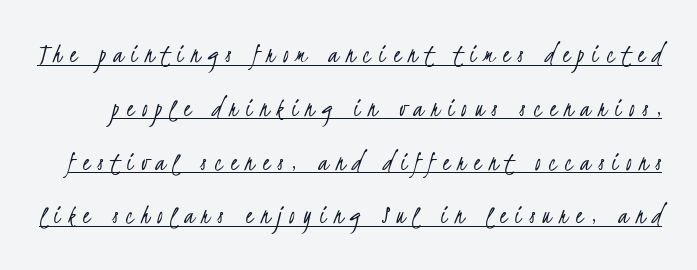
Q: Is the text bold? A: No.
Q: Is the typeface a serif or a sans-serif typeface? A: Sans-serif.
Q: Is the text underlined? A: Yes.
Q: Is the spacing between letters normal or unusually wide? A: Unusually wide.
Q: Is the spacing between lines tight, normal or loose? A: Loose.
Q: Width (condensed, normal, or wide)? A: Condensed.
Q: Stroke contrast? A: Low.
Q: x-height? A: Small.
Q: Monospaced? A: No.
